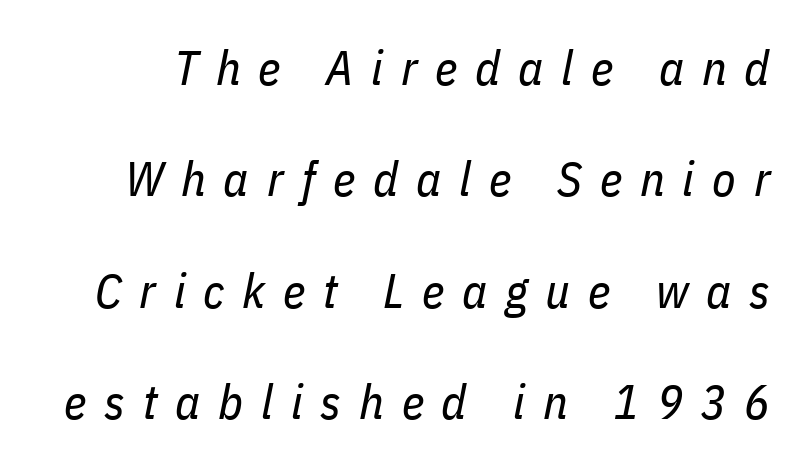
Honestly, the rows look like they've been pulled way apart. Looks like regular typesetting: each glyph gets only the width it needs. The gaps between neighbouring characters are conspicuously large. The letters are slanted; this is an italic face.
